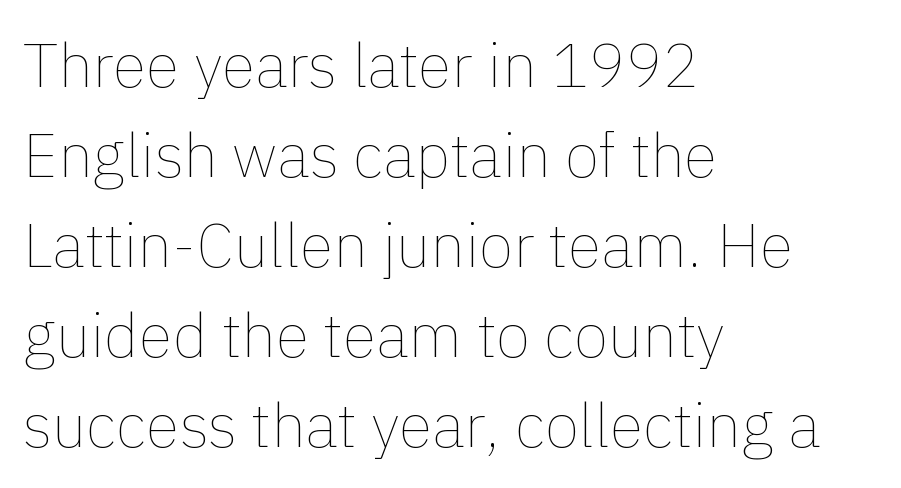
{"italic": "no", "bold": "no", "weight": "thin", "width": "normal", "x_height": "medium", "monospaced": "no", "underline": "no", "align": "left", "line_spacing": "normal", "line_spacing_ratio": 1.45, "letter_spacing": "normal", "letter_spacing_em": 0.0, "glyph_px": 62}
